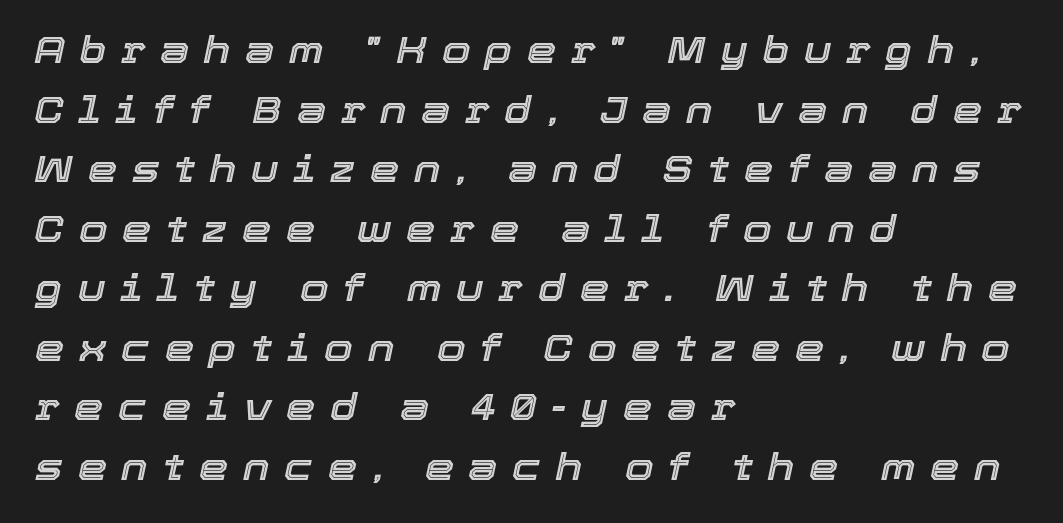
Q: Is the text italic (slanted)? A: Yes, it leans right by about 12 degrees.
Q: Is the text underlined? A: No.
Q: How is the paragraph aligned? A: Left-aligned.
Q: Is the spacing between letters normal or unusually wide? A: Unusually wide.
Q: Is the spacing between lines tight, normal or loose? A: Normal.
Q: Width (condensed, normal, or wide)? A: Normal.
Q: x-height? A: Medium.
Q: Monospaced? A: No.
